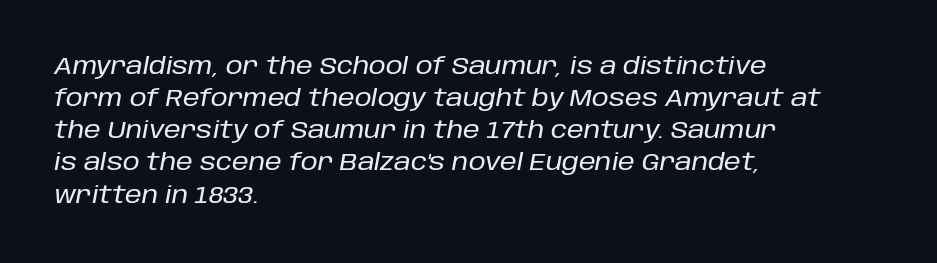
Q: Is the text italic (slanted)? A: Yes, it leans right by about 10 degrees.
Q: Is the text underlined? A: No.
Q: How is the paragraph aligned? A: Left-aligned.
Q: Is the spacing between letters normal or unusually wide? A: Normal.
Q: Is the spacing between lines tight, normal or loose? A: Normal.
